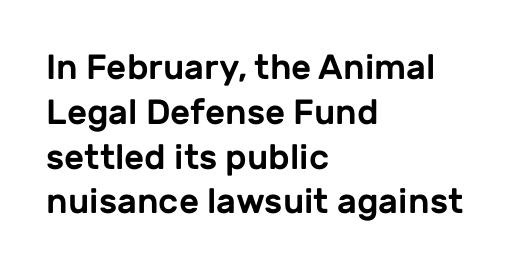
The image shows 35 px sans-serif type, upright; set left-aligned, normal line spacing (1.28x), normal letter spacing, not underlined; low stroke contrast and a medium x-height.
